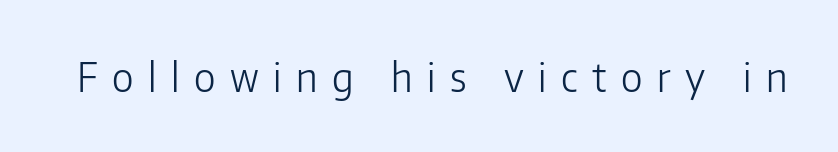
The image shows 39 px light sans-serif type, upright; set unusually wide letter spacing (+0.37 em), not underlined; low stroke contrast and a medium x-height.
